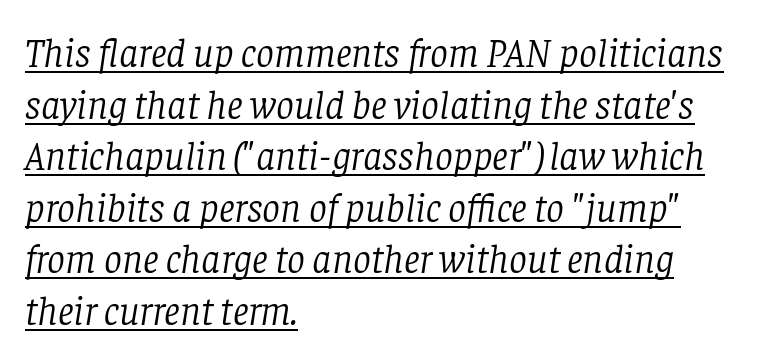
The image shows 40 px light serif type, italic (leaning right); set left-aligned, normal line spacing (1.29x), normal letter spacing, underlined; low stroke contrast and a large x-height.
